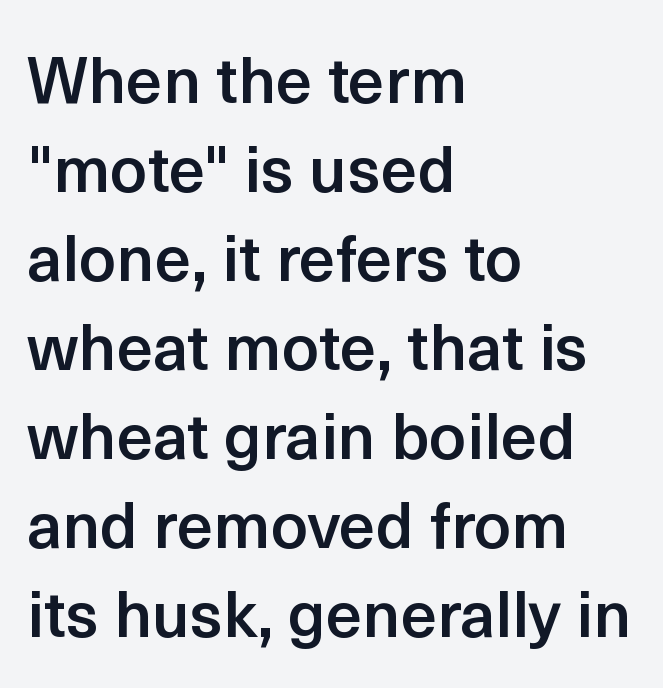
Q: Is the text bold? A: Semi-bold.
Q: Is the text italic (slanted)? A: No, it is upright.
Q: Is the typeface a serif or a sans-serif typeface? A: Sans-serif.
Q: Is the text underlined? A: No.
Q: How is the paragraph aligned? A: Left-aligned.
Q: Is the spacing between letters normal or unusually wide? A: Normal.
Q: Is the spacing between lines tight, normal or loose? A: Normal.
Q: Width (condensed, normal, or wide)? A: Normal.
Q: x-height? A: Medium.
Q: Monospaced? A: No.
